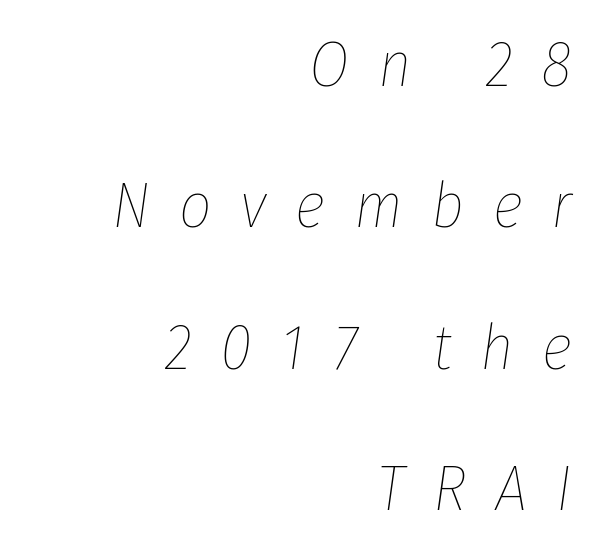
These lines are rendered in a variable-pitch font. If you drew a line through each stem, it would be angled. The space directly below the letters is spotless. Teacher's note: observe the even right margin — that is flush-right alignment. Each new line begins a long way beneath the previous one.
